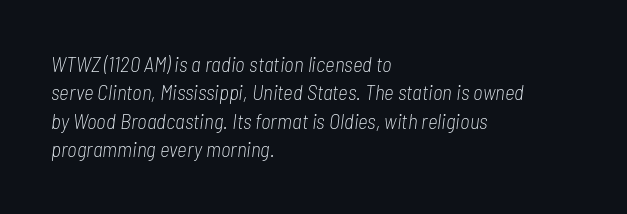
{"italic": "yes", "lean": "right", "slant_degrees": 7, "bold": "no", "underline": "no", "align": "left", "line_spacing": "normal", "line_spacing_ratio": 1.35, "letter_spacing": "normal", "letter_spacing_em": 0.0, "glyph_px": 21}
